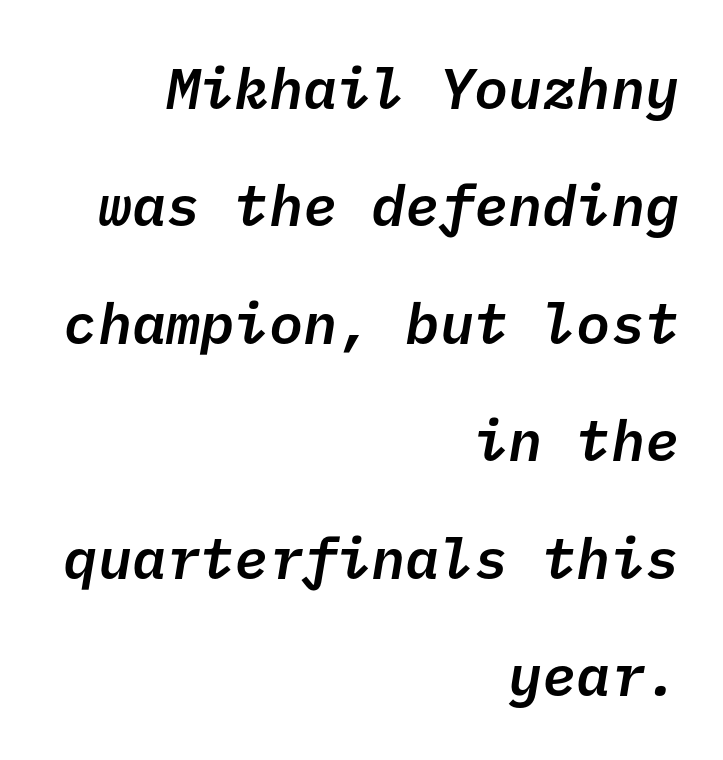
The image shows 57 px semibold sans-serif type; set right-aligned, loose line spacing (2.06x), normal letter spacing, not underlined; low stroke contrast and a medium x-height.
